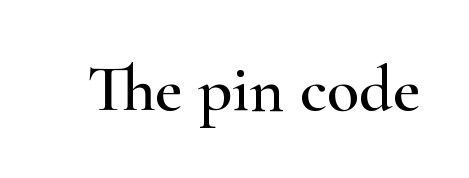
The image shows 66 px wide serif type, upright; set normal letter spacing, not underlined; high stroke contrast and a small x-height.
